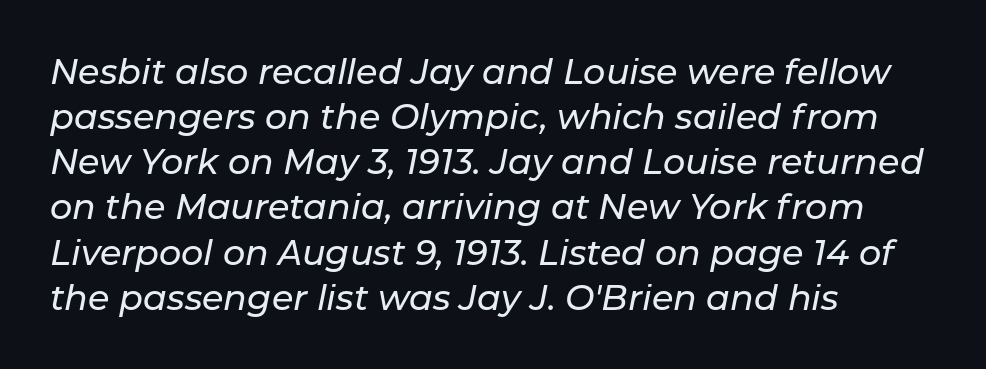
Line starts are locked; line ends wander. Here the glyphs are tracked normally, forming tight word shapes. Honestly, there is no underline to notice here at all. The passage shown is typed in a proportional face where columns would drift. This block has exactly the height ordinary leading produces.
